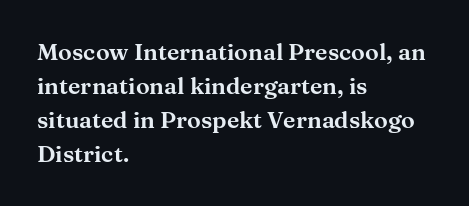
Clear beneath every line of the passage. Notice how descenders clear the ascenders below comfortably — that's standard leading. In terms of letterspacing, this is plain default setting. The lettering stays uniformly vertical, giving the passage a roman look. The lines in this sample share a left origin and differ only in where they stop.
